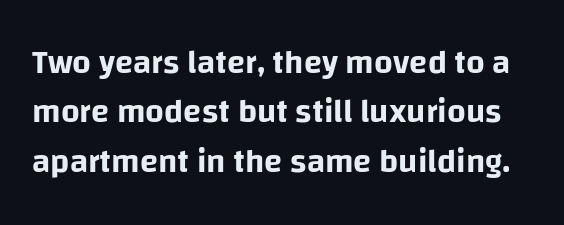
Q: Is the text italic (slanted)? A: No, it is upright.
Q: Is the typeface a serif or a sans-serif typeface? A: Sans-serif.
Q: Is the text underlined? A: No.
Q: Is the spacing between letters normal or unusually wide? A: Normal.
Q: Is the spacing between lines tight, normal or loose? A: Normal.
Q: Width (condensed, normal, or wide)? A: Normal.
Q: Stroke contrast? A: Low.
Q: x-height? A: Large.
Q: Monospaced? A: No.
